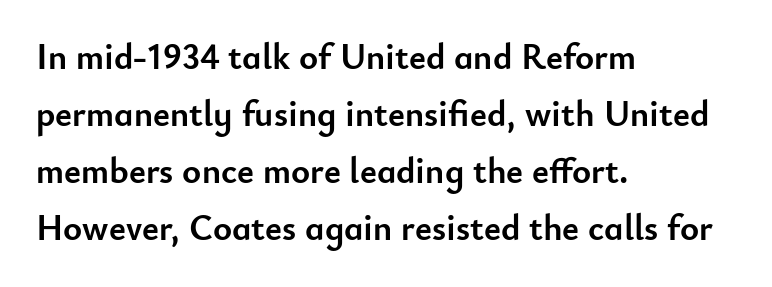
The image shows 36 px semibold sans-serif type, upright; set left-aligned, normal line spacing (1.58x), normal letter spacing, not underlined; low stroke contrast and a small x-height.
